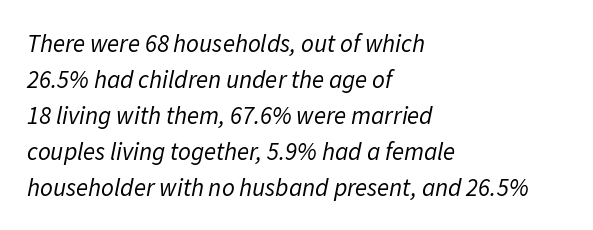
{"italic": "yes", "lean": "right", "slant_degrees": 11, "bold": "no", "underline": "no", "align": "left", "line_spacing": "normal", "line_spacing_ratio": 1.44, "letter_spacing": "normal", "letter_spacing_em": 0.0, "glyph_px": 25}
